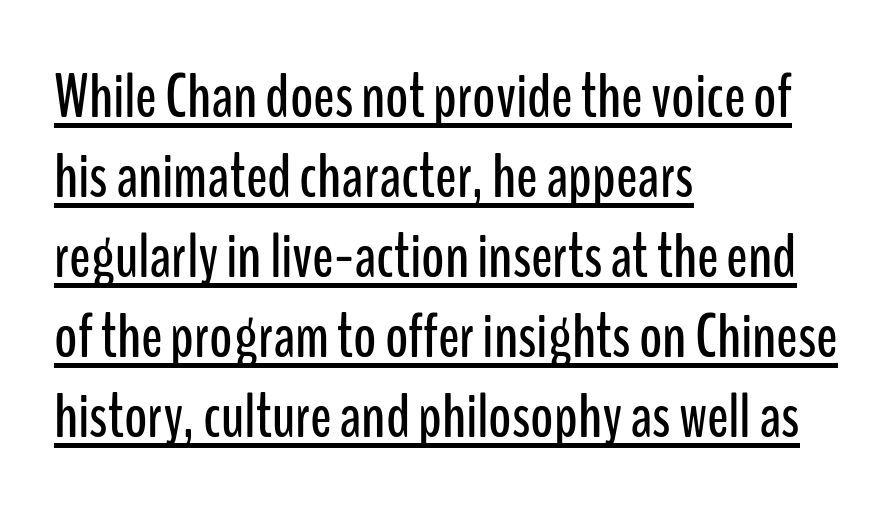
{"serif": "no", "italic": "no", "width": "condensed", "stroke_contrast": "low", "x_height": "medium", "monospaced": "no", "underline": "yes", "align": "left", "line_spacing": "normal", "line_spacing_ratio": 1.27, "letter_spacing": "normal", "letter_spacing_em": 0.0, "glyph_px": 63}
